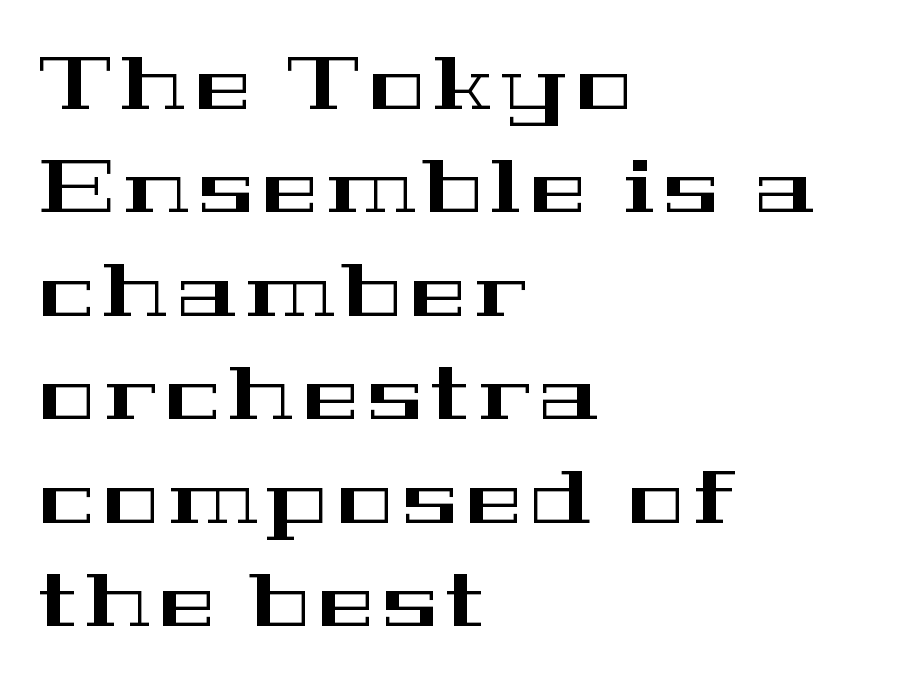
The image shows 75 px wide serif type, upright; set left-aligned, normal line spacing (1.38x), not underlined; high stroke contrast and a medium x-height.
